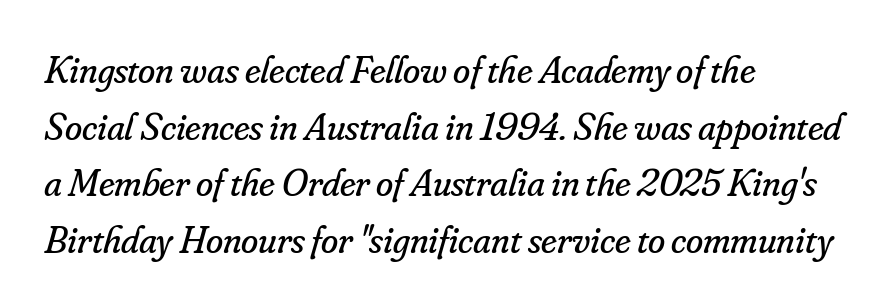
Q: Is the text bold? A: No.
Q: Is the text italic (slanted)? A: Yes, it leans right by about 16 degrees.
Q: Is the typeface a serif or a sans-serif typeface? A: Serif.
Q: Is the text underlined? A: No.
Q: How is the paragraph aligned? A: Left-aligned.
Q: Is the spacing between letters normal or unusually wide? A: Normal.
Q: Is the spacing between lines tight, normal or loose? A: Normal.
Q: Width (condensed, normal, or wide)? A: Normal.
Q: Stroke contrast? A: Low.
Q: x-height? A: Small.
Q: Monospaced? A: No.
